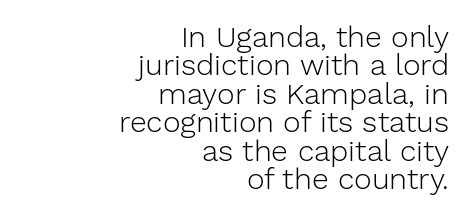
{"serif": "no", "italic": "no", "bold": "no", "weight": "light", "width": "normal", "stroke_contrast": "low", "x_height": "medium", "monospaced": "no", "underline": "no", "align": "right", "line_spacing": "tight", "line_spacing_ratio": 0.95, "letter_spacing": "normal", "letter_spacing_em": 0.0, "glyph_px": 30}
